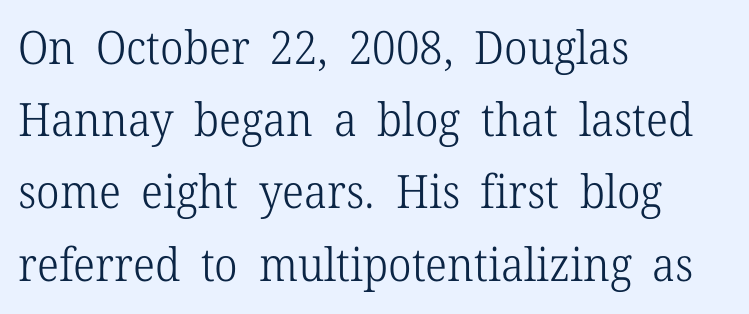
{"serif": "yes", "italic": "no", "bold": "no", "weight": "light", "width": "normal", "stroke_contrast": "low", "x_height": "medium", "monospaced": "no", "underline": "no", "align": "left", "line_spacing": "normal", "line_spacing_ratio": 1.57, "letter_spacing": "normal", "letter_spacing_em": 0.0, "glyph_px": 46}
